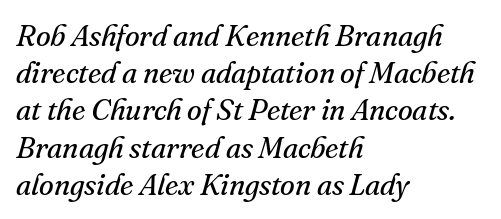
Q: Is the text bold? A: No.
Q: Is the text italic (slanted)? A: Yes, it leans right by about 16 degrees.
Q: Is the typeface a serif or a sans-serif typeface? A: Serif.
Q: Is the text underlined? A: No.
Q: How is the paragraph aligned? A: Left-aligned.
Q: Is the spacing between letters normal or unusually wide? A: Normal.
Q: Width (condensed, normal, or wide)? A: Normal.
Q: Stroke contrast? A: Medium.
Q: x-height? A: Small.
Q: Monospaced? A: No.
